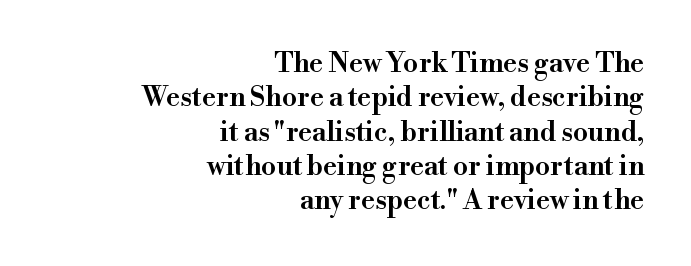
Q: Is the text bold? A: Semi-bold.
Q: Is the text italic (slanted)? A: No, it is upright.
Q: Is the text underlined? A: No.
Q: How is the paragraph aligned? A: Right-aligned.
Q: Is the spacing between letters normal or unusually wide? A: Normal.
Q: Is the spacing between lines tight, normal or loose? A: Normal.
